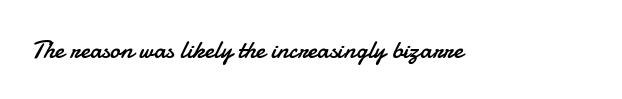
Q: Is the text bold? A: No.
Q: Is the text italic (slanted)? A: Yes.
Q: Is the text underlined? A: No.
Q: Is the spacing between letters normal or unusually wide? A: Normal.
